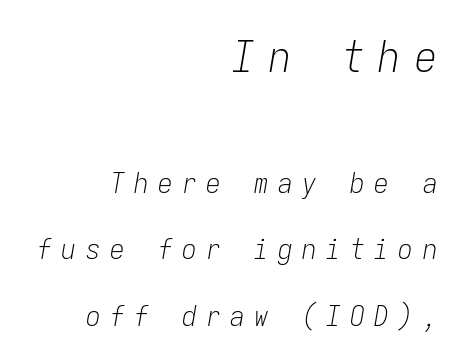
One-word summary of the alignment: right. How are the letters spaced? Widely, with obvious added tracking. Think of a typewriter: that constant character pitch is what you see here. Which of the two is more prominent by size? The first, at the top.
